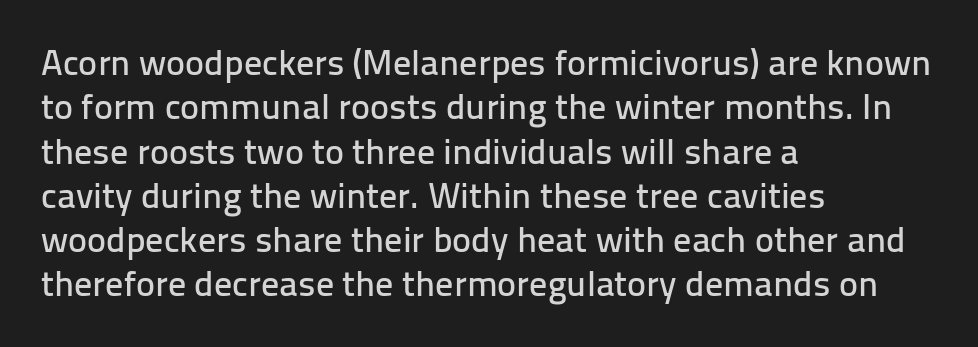
The image shows 36 px sans-serif type, upright; set left-aligned, line spacing 1.23x, normal letter spacing, not underlined; low stroke contrast and a medium x-height.
